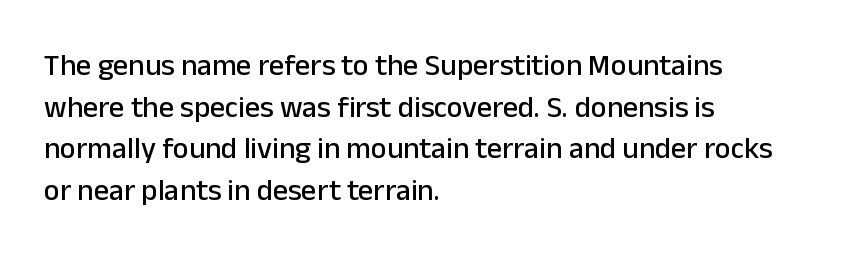
Q: Is the text italic (slanted)? A: No, it is upright.
Q: Is the typeface a serif or a sans-serif typeface? A: Sans-serif.
Q: Is the text underlined? A: No.
Q: How is the paragraph aligned? A: Left-aligned.
Q: Is the spacing between letters normal or unusually wide? A: Normal.
Q: Is the spacing between lines tight, normal or loose? A: Normal.
Q: Width (condensed, normal, or wide)? A: Normal.
Q: Stroke contrast? A: Low.
Q: x-height? A: Medium.
Q: Monospaced? A: No.
